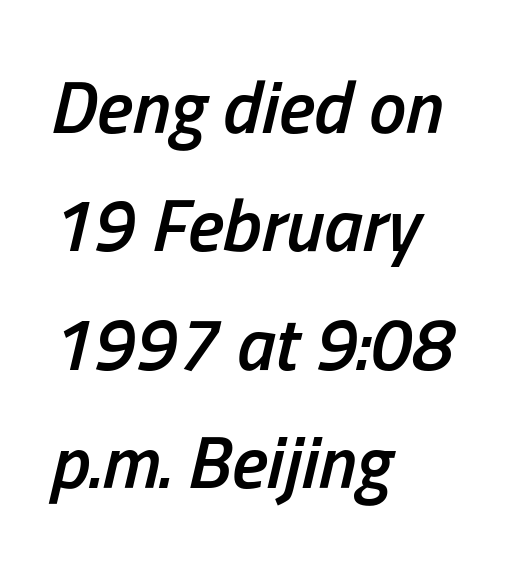
The image shows 75 px semibold, condensed type, italic (leaning right); set left-aligned, normal line spacing (1.58x), normal letter spacing, not underlined; low stroke contrast and a medium x-height.
